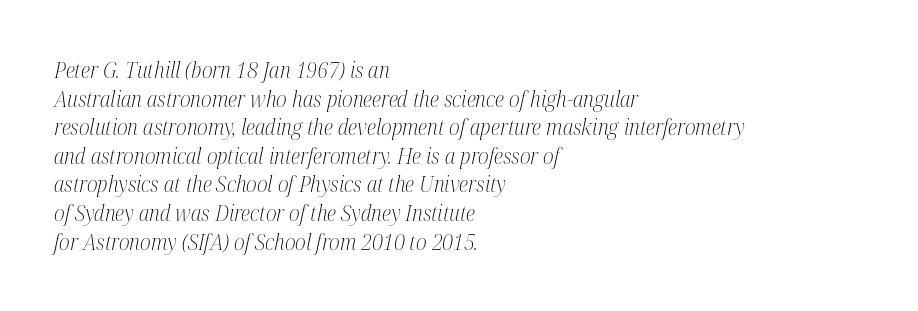
The image shows 22 px text type, italic (leaning right); set left-aligned, normal line spacing (1.3x), normal letter spacing, not underlined.
